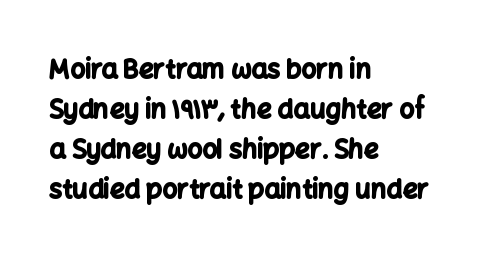
The image shows 26 px bold type, upright; set left-aligned, normal line spacing (1.54x), normal letter spacing, not underlined.
